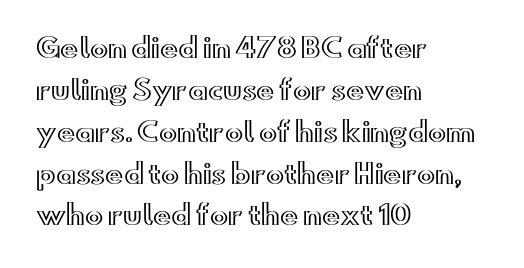
The image shows 27 px text type, upright; set left-aligned, normal line spacing (1.55x), normal letter spacing, not underlined.
